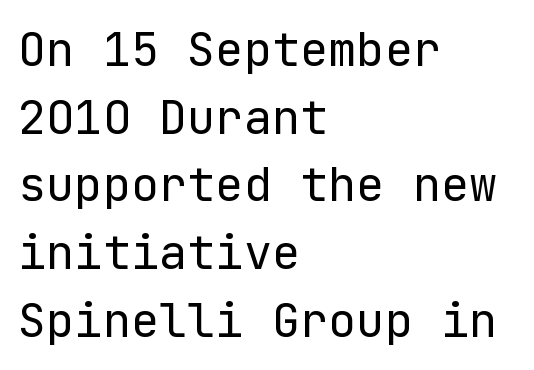
Q: Is the text bold? A: No.
Q: Is the text italic (slanted)? A: No, it is upright.
Q: Is the typeface a serif or a sans-serif typeface? A: Sans-serif.
Q: Is the text underlined? A: No.
Q: How is the paragraph aligned? A: Left-aligned.
Q: Is the spacing between letters normal or unusually wide? A: Normal.
Q: Is the spacing between lines tight, normal or loose? A: Normal.
Q: Width (condensed, normal, or wide)? A: Normal.
Q: Stroke contrast? A: Low.
Q: x-height? A: Medium.
